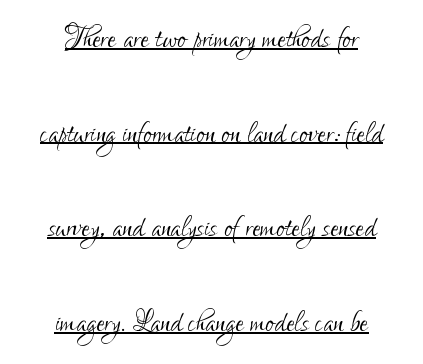
Q: Is the text bold? A: No.
Q: Is the text italic (slanted)? A: Yes.
Q: Is the typeface a serif or a sans-serif typeface? A: Sans-serif.
Q: Is the text underlined? A: Yes.
Q: How is the paragraph aligned? A: Centered.
Q: Is the spacing between letters normal or unusually wide? A: Normal.
Q: Is the spacing between lines tight, normal or loose? A: Loose.
Q: Width (condensed, normal, or wide)? A: Condensed.
Q: Stroke contrast? A: Low.
Q: x-height? A: Small.
Q: Monospaced? A: No.
